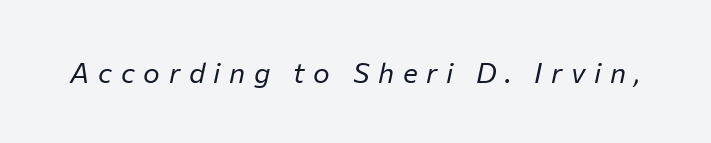
Q: Is the text bold? A: No.
Q: Is the text italic (slanted)? A: Yes, it leans right by about 12 degrees.
Q: Is the text underlined? A: No.
Q: Is the spacing between letters normal or unusually wide? A: Unusually wide.
Q: Width (condensed, normal, or wide)? A: Normal.
Q: Stroke contrast? A: Low.
Q: x-height? A: Medium.
Q: Monospaced? A: No.
